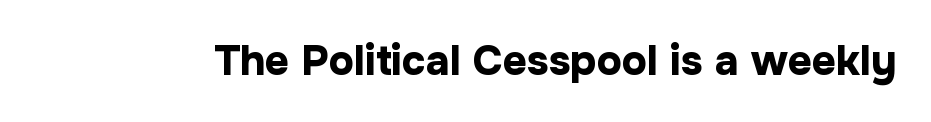
{"serif": "no", "italic": "no", "bold": "yes", "weight": "bold", "width": "normal", "stroke_contrast": "low", "x_height": "medium", "monospaced": "no", "underline": "no", "letter_spacing": "normal", "letter_spacing_em": 0.0, "glyph_px": 42}
